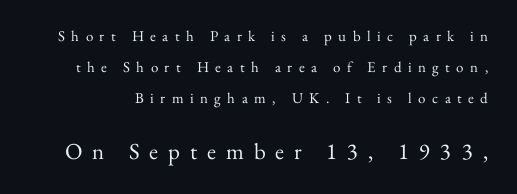
Q: Is the text bold? A: No.
Q: Is the text italic (slanted)? A: No, it is upright.
Q: Is the text underlined? A: No.
Q: Is the spacing between letters normal or unusually wide? A: Unusually wide.
Q: Is the spacing between lines tight, normal or loose? A: Loose.
Q: Which block of text is set in a larger size, the first (top) or the second (bottom)? A: The second (bottom) one.
